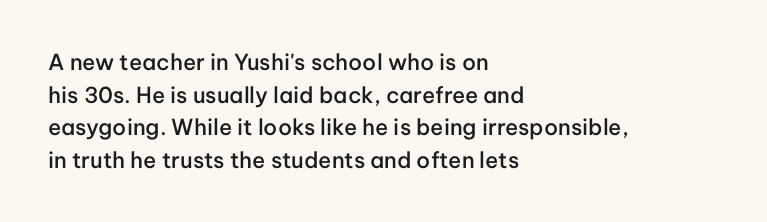
Q: Is the text bold? A: Semi-bold.
Q: Is the text italic (slanted)? A: No, it is upright.
Q: Is the text underlined? A: No.
Q: How is the paragraph aligned? A: Left-aligned.
Q: Is the spacing between letters normal or unusually wide? A: Normal.
Q: Is the spacing between lines tight, normal or loose? A: Normal.
